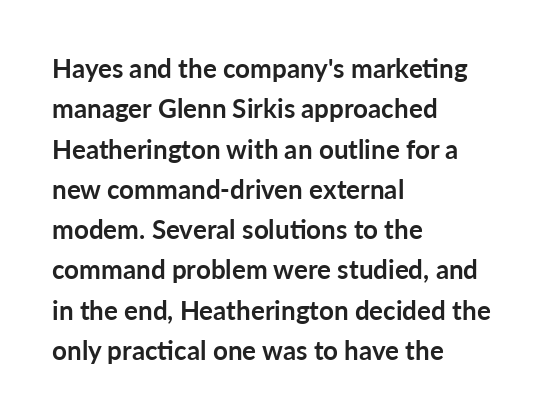
{"italic": "no", "bold": "yes", "underline": "no", "align": "left", "line_spacing": "normal", "line_spacing_ratio": 1.55, "letter_spacing": "normal", "letter_spacing_em": 0.0, "glyph_px": 26}
